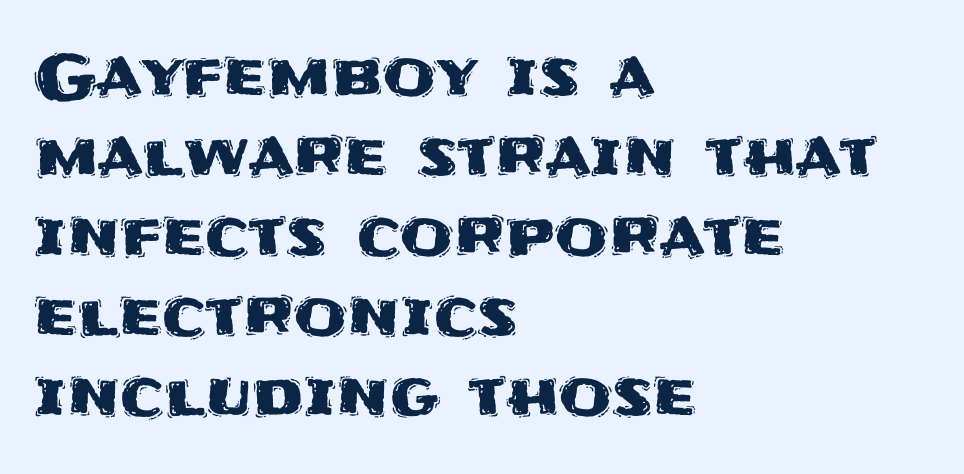
Q: Is the text italic (slanted)? A: No, it is upright.
Q: Is the typeface a serif or a sans-serif typeface? A: Sans-serif.
Q: Is the text underlined? A: No.
Q: How is the paragraph aligned? A: Left-aligned.
Q: Is the spacing between letters normal or unusually wide? A: Normal.
Q: Is the spacing between lines tight, normal or loose? A: Normal.
Q: Width (condensed, normal, or wide)? A: Normal.
Q: Stroke contrast? A: Medium.
Q: x-height? A: Large.
Q: Monospaced? A: No.
